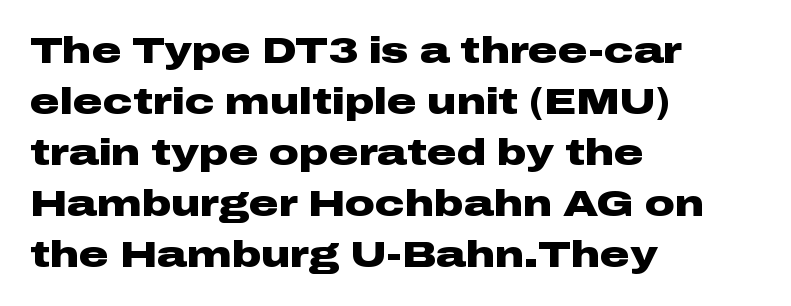
Classification — sans serif. The rendering anchors every line to the left-hand side. This block has exactly the height ordinary leading produces. Each glyph is drawn with heavy, bold strokes. Note the varied advance widths — an 'i' is clearly narrower than an 'm'.
